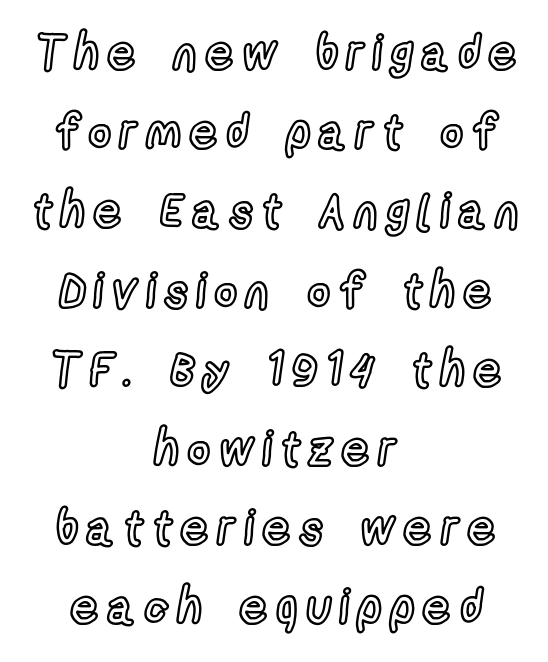
Q: Is the text italic (slanted)? A: Yes.
Q: Is the text underlined? A: No.
Q: How is the paragraph aligned? A: Centered.
Q: Is the spacing between lines tight, normal or loose? A: Normal.
Q: Width (condensed, normal, or wide)? A: Condensed.
Q: x-height? A: Medium.
Q: Monospaced? A: No.
